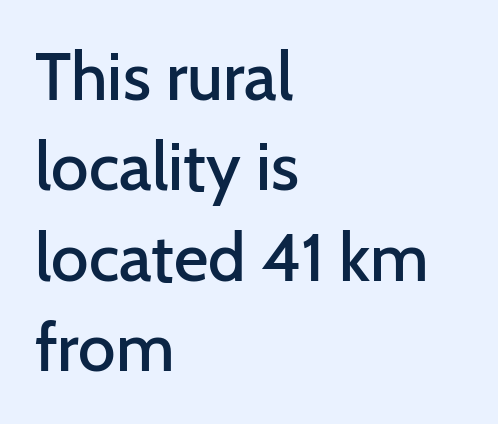
Q: Is the text bold? A: Semi-bold.
Q: Is the text italic (slanted)? A: No, it is upright.
Q: Is the typeface a serif or a sans-serif typeface? A: Sans-serif.
Q: Is the text underlined? A: No.
Q: How is the paragraph aligned? A: Left-aligned.
Q: Is the spacing between letters normal or unusually wide? A: Normal.
Q: Is the spacing between lines tight, normal or loose? A: Normal.
Q: Width (condensed, normal, or wide)? A: Normal.
Q: Stroke contrast? A: Low.
Q: x-height? A: Medium.
Q: Monospaced? A: No.
